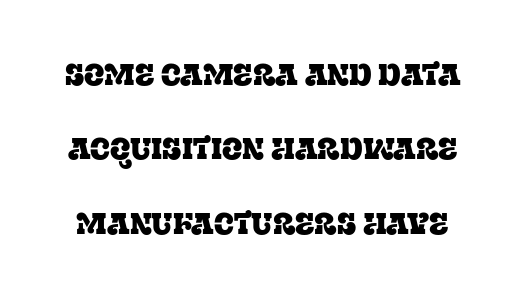
{"serif": "yes", "italic": "no", "width": "normal", "stroke_contrast": "low", "x_height": "large", "monospaced": "no", "underline": "no", "line_spacing": "loose", "line_spacing_ratio": 2.48, "letter_spacing": "normal", "letter_spacing_em": 0.0, "glyph_px": 30}
